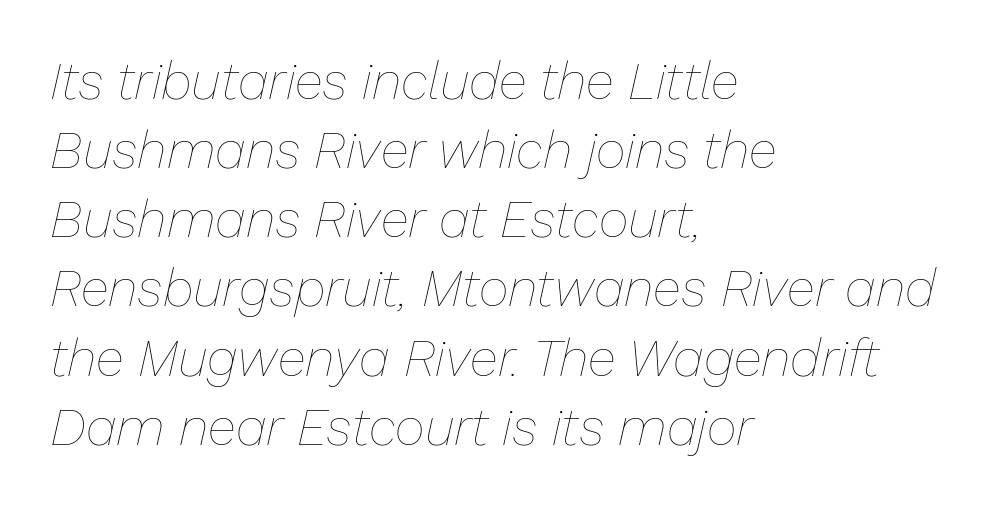
The image shows 52 px thin type, italic (leaning right); set left-aligned, normal line spacing (1.33x), normal letter spacing, not underlined; low stroke contrast and a medium x-height.
